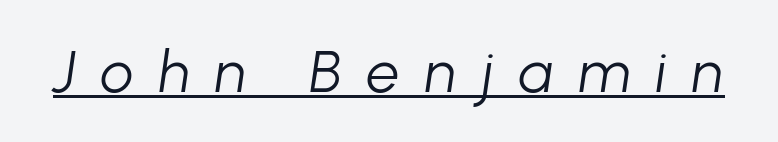
The image shows 59 px light type, italic (leaning right); set unusually wide letter spacing (+0.42 em), underlined; low stroke contrast and a medium x-height.
